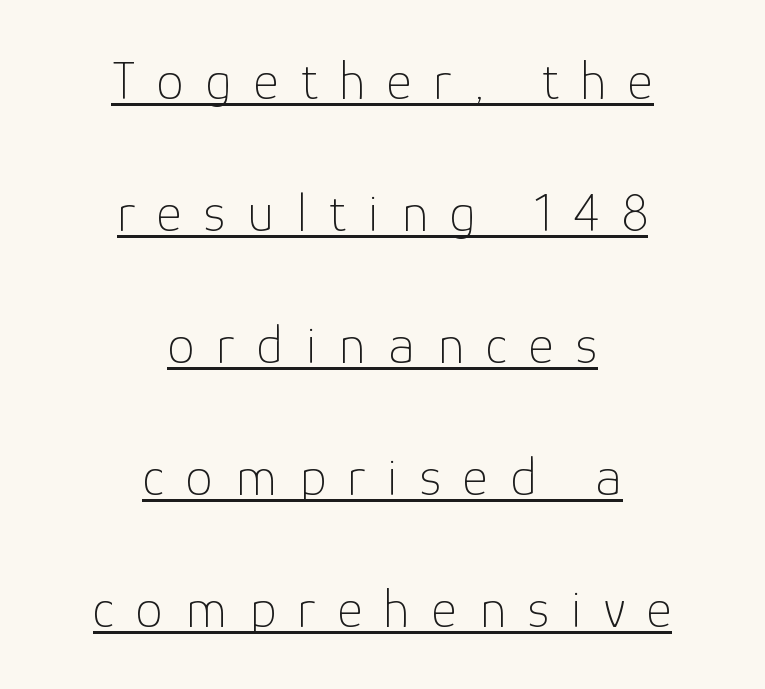
Does a line run under the words? Yes, clearly. If you measured baseline to baseline, you'd find a long distance. Regarding serifs, this sample does without them. The tracking reads as deliberately expanded to a designer's eye.
